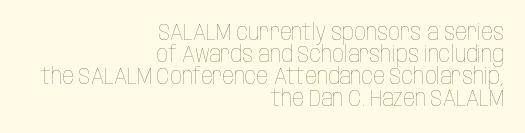
The image shows 23 px text type, upright; set right-aligned, tight line spacing (0.95x), normal letter spacing, not underlined.
